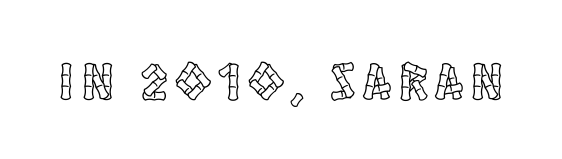
The image shows 53 px condensed type, upright; set not underlined; a large x-height.
